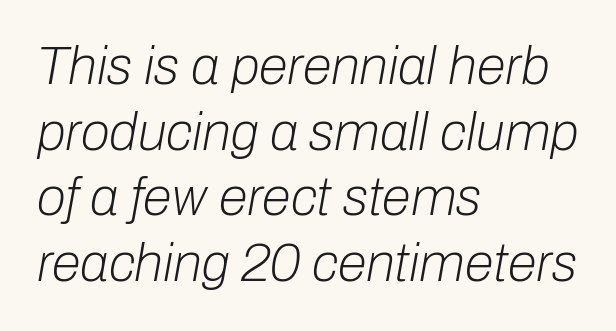
The image shows 53 px light type, italic (leaning right); set left-aligned, line spacing 1.24x, normal letter spacing, not underlined; low stroke contrast and a medium x-height.
